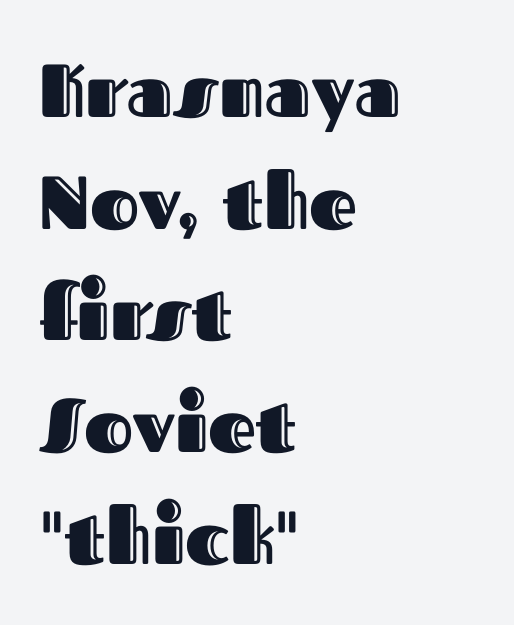
The image shows 75 px text type, upright; set left-aligned, normal line spacing (1.49x), normal letter spacing, not underlined; a medium x-height.
